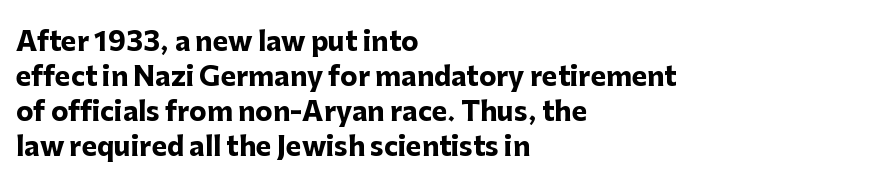
Q: Is the text bold? A: Yes.
Q: Is the text italic (slanted)? A: No, it is upright.
Q: Is the text underlined? A: No.
Q: How is the paragraph aligned? A: Left-aligned.
Q: Is the spacing between letters normal or unusually wide? A: Normal.
Q: Is the spacing between lines tight, normal or loose? A: Normal.
